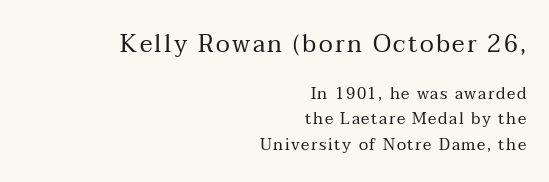
The image shows 24 px text type, upright; set right-aligned, normal line spacing (1.58x), not underlined; the first (top) block is 1.5x larger.
